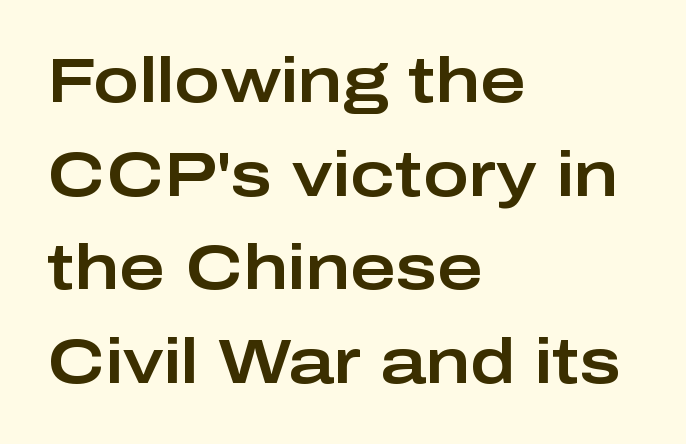
Look at the tracking — it's just the regular setting, nothing added. The face used here is proportionally spaced, like ordinary book or web type. Casual observation: everything's shoved over to the left. The vertical gap from one line to the next is medium. Regarding serifs, this sample does without them.
